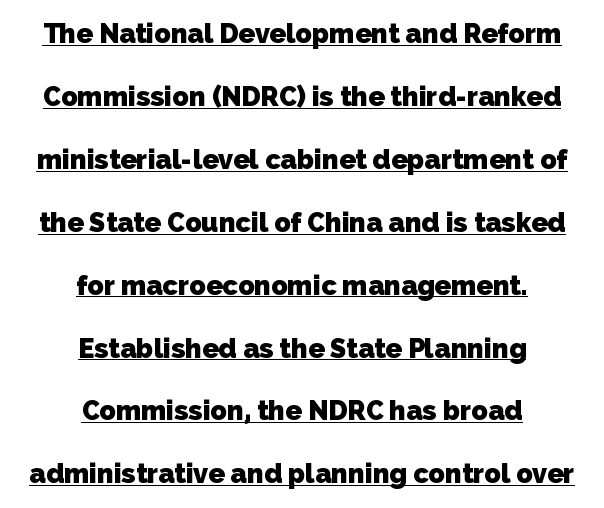
{"bold": "yes", "underline": "yes", "align": "center", "line_spacing": "loose", "line_spacing_ratio": 2.33, "letter_spacing": "normal", "letter_spacing_em": 0.0, "glyph_px": 27}
